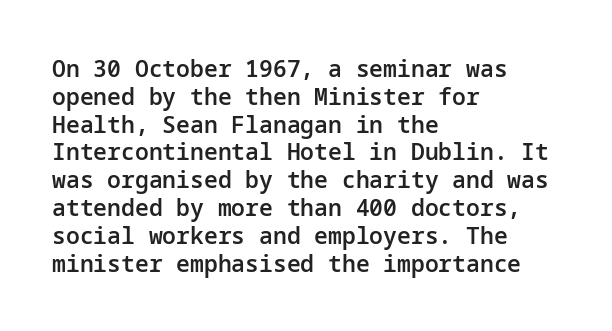
{"italic": "no", "bold": "semi", "underline": "no", "align": "left", "line_spacing_ratio": 1.21, "letter_spacing": "normal", "letter_spacing_em": 0.0, "glyph_px": 23}
